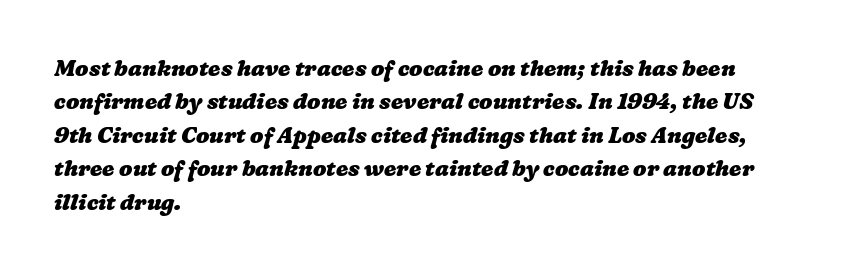
Q: Is the text bold? A: Yes.
Q: Is the text underlined? A: No.
Q: How is the paragraph aligned? A: Left-aligned.
Q: Is the spacing between letters normal or unusually wide? A: Normal.
Q: Is the spacing between lines tight, normal or loose? A: Normal.
